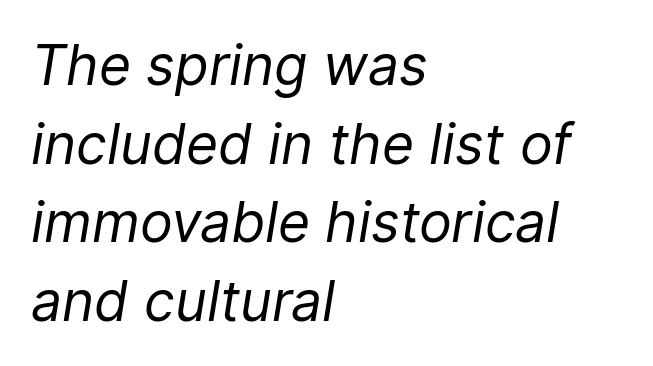
{"italic": "yes", "lean": "right", "slant_degrees": 9, "bold": "no", "weight": "regular", "width": "normal", "stroke_contrast": "low", "x_height": "medium", "monospaced": "no", "underline": "no", "align": "left", "line_spacing": "normal", "line_spacing_ratio": 1.43, "letter_spacing": "normal", "letter_spacing_em": 0.0, "glyph_px": 55}
